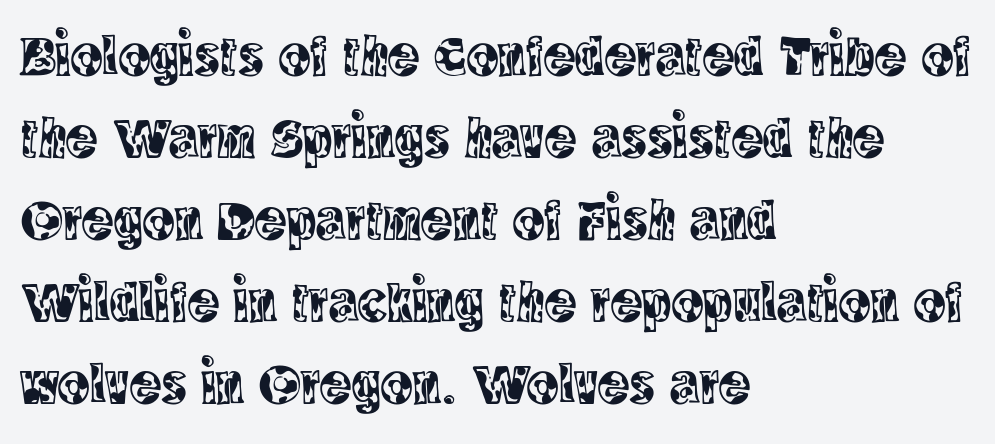
The image shows 59 px condensed serif type, upright; set left-aligned, normal line spacing (1.39x), normal letter spacing, not underlined; a large x-height.
